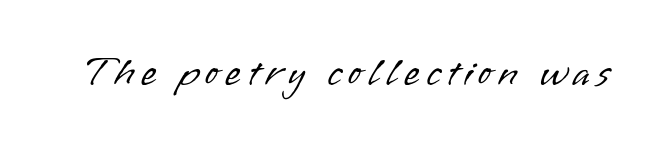
Q: Is the text bold? A: No.
Q: Is the text italic (slanted)? A: Yes.
Q: Is the typeface a serif or a sans-serif typeface? A: Sans-serif.
Q: Is the text underlined? A: No.
Q: Width (condensed, normal, or wide)? A: Normal.
Q: Stroke contrast? A: Low.
Q: x-height? A: Small.
Q: Monospaced? A: No.
